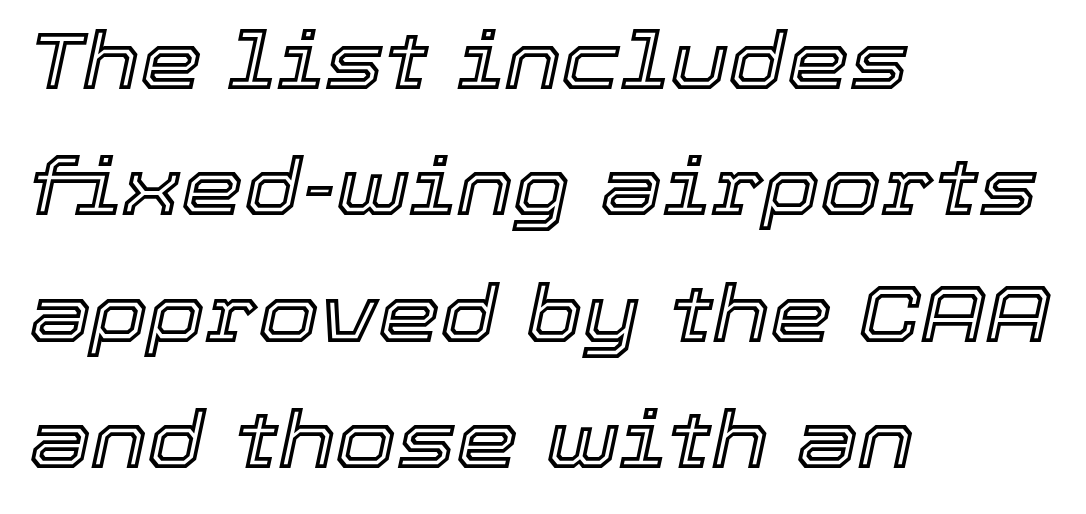
Q: Is the text italic (slanted)? A: Yes, it leans right by about 12 degrees.
Q: Is the text underlined? A: No.
Q: How is the paragraph aligned? A: Left-aligned.
Q: Is the spacing between letters normal or unusually wide? A: Normal.
Q: Is the spacing between lines tight, normal or loose? A: Normal.
Q: Width (condensed, normal, or wide)? A: Normal.
Q: x-height? A: Medium.
Q: Monospaced? A: No.
